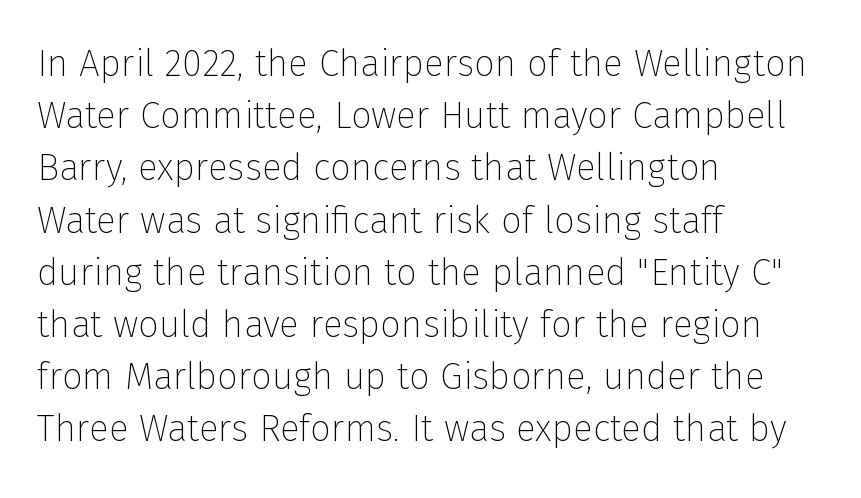
This sample uses a sans-serif face. Honestly, there is no underline to notice here at all. Short and long lines alike share a common starting point at left. Character widths vary here, with narrow letters taking less room than wide ones.
